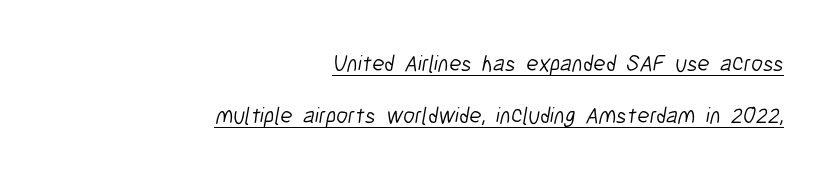
Q: Is the text bold? A: No.
Q: Is the text underlined? A: Yes.
Q: How is the paragraph aligned? A: Right-aligned.
Q: Is the spacing between letters normal or unusually wide? A: Normal.
Q: Is the spacing between lines tight, normal or loose? A: Loose.
